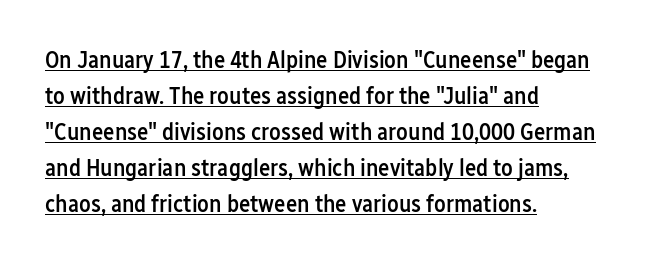
The image shows 24 px text type, upright; set left-aligned, normal line spacing (1.5x), normal letter spacing, underlined.
